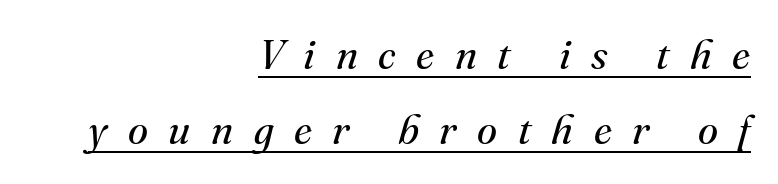
The image shows 41 px regular-weight serif type, italic (leaning right); set right-aligned, line spacing 1.83x, unusually wide letter spacing (+0.5 em), underlined; medium stroke contrast and a small x-height.
